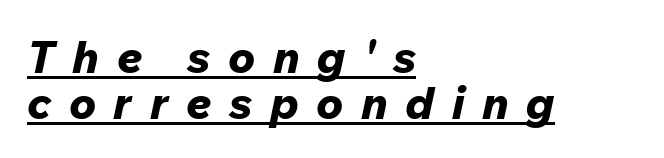
{"italic": "yes", "lean": "right", "slant_degrees": 12, "bold": "yes", "weight": "bold", "width": "normal", "stroke_contrast": "low", "x_height": "medium", "monospaced": "no", "underline": "yes", "align": "left", "line_spacing": "tight", "line_spacing_ratio": 1.02, "letter_spacing": "wide", "letter_spacing_em": 0.39, "glyph_px": 45}
